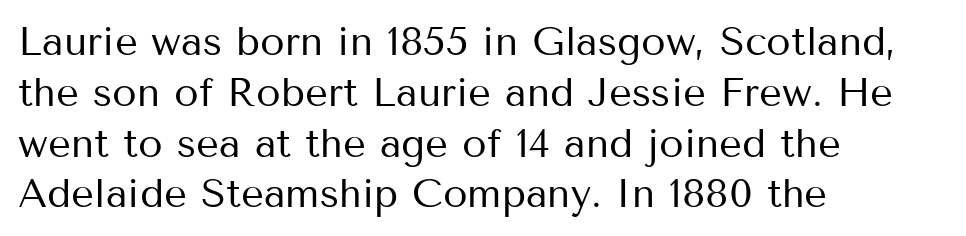
Normally led — the rows are evenly, conventionally spaced. This sample is left-justified, so line endings fall wherever the words run out. Is the letter spacing exaggerated? No — it looks like the ordinary default. Italic: no, the glyphs are upright roman.
